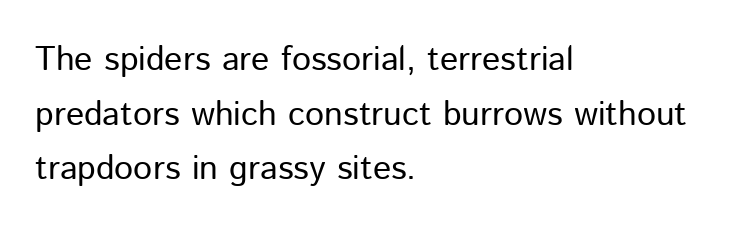
The image shows 34 px regular-weight sans-serif type, upright; set left-aligned, normal line spacing (1.61x), normal letter spacing, not underlined; low stroke contrast and a medium x-height.
